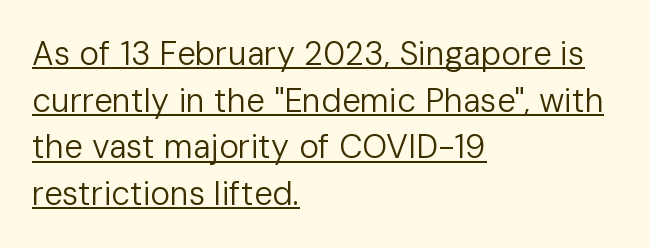
The image shows 33 px regular-weight sans-serif type, upright; set left-aligned, normal line spacing (1.41x), normal letter spacing, underlined; low stroke contrast and a medium x-height.
